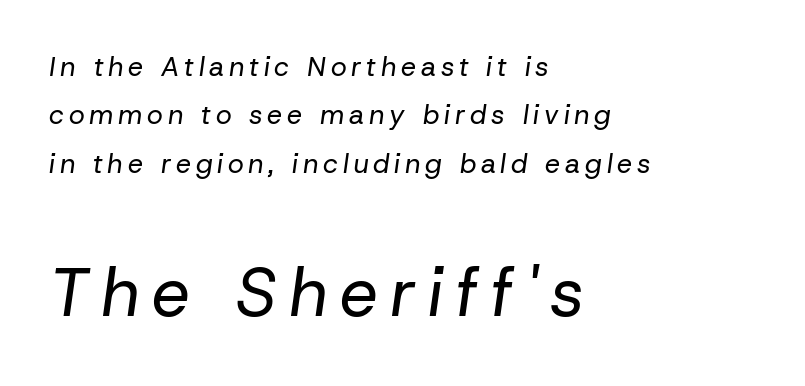
Q: Is the text bold? A: No.
Q: Is the text italic (slanted)? A: Yes, it leans right by about 8 degrees.
Q: Is the text underlined? A: No.
Q: How is the paragraph aligned? A: Left-aligned.
Q: Which block of text is set in a larger size, the first (top) or the second (bottom)? A: The second (bottom) one.
Q: Width (condensed, normal, or wide)? A: Normal.
Q: Stroke contrast? A: Low.
Q: x-height? A: Medium.
Q: Monospaced? A: No.
